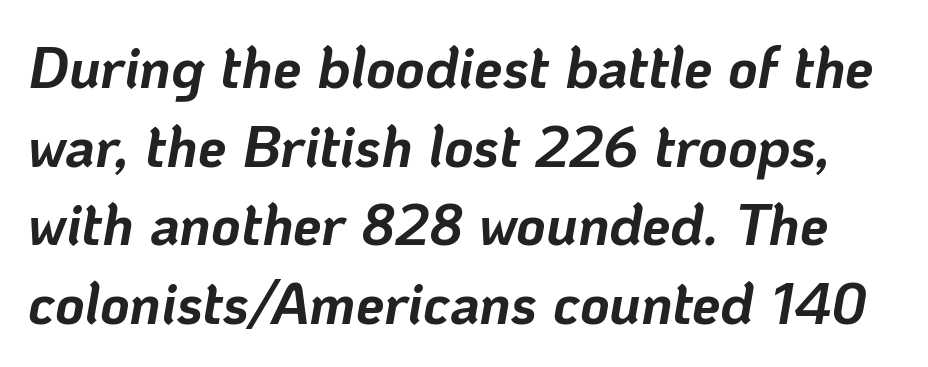
{"italic": "yes", "lean": "right", "slant_degrees": 10, "bold": "yes", "weight": "bold", "width": "normal", "stroke_contrast": "low", "x_height": "medium", "monospaced": "no", "underline": "no", "line_spacing": "normal", "line_spacing_ratio": 1.38, "letter_spacing": "normal", "letter_spacing_em": 0.0, "glyph_px": 57}
